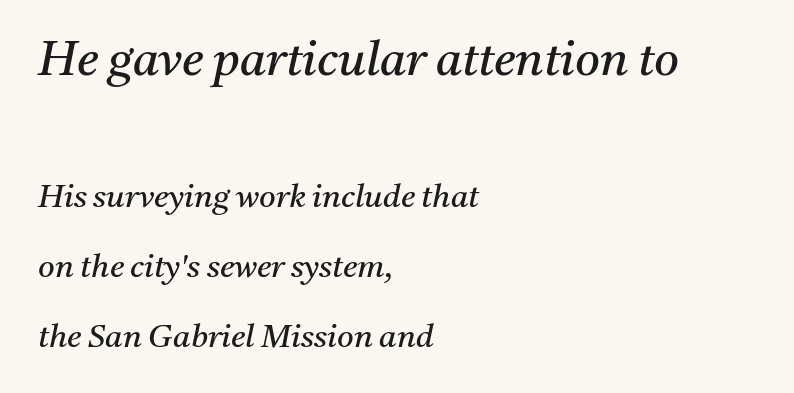
Q: Is the text bold? A: No.
Q: Is the text italic (slanted)? A: Yes, it leans right by about 11 degrees.
Q: Is the typeface a serif or a sans-serif typeface? A: Serif.
Q: Is the text underlined? A: No.
Q: How is the paragraph aligned? A: Left-aligned.
Q: Is the spacing between letters normal or unusually wide? A: Normal.
Q: Is the spacing between lines tight, normal or loose? A: Loose.
Q: Which block of text is set in a larger size, the first (top) or the second (bottom)? A: The first (top) one.
Q: Width (condensed, normal, or wide)? A: Normal.
Q: Stroke contrast? A: Medium.
Q: x-height? A: Medium.
Q: Monospaced? A: No.
